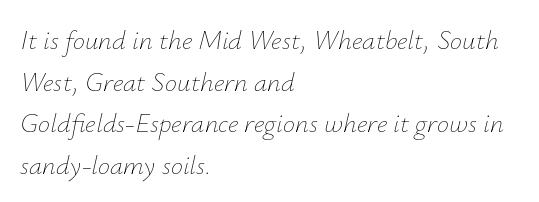
Italic? Definitely — the glyphs are oblique. The paragraph shown leans on its left margin. The rows are spaced the way most documents space them. Just letters on the line, the space beneath them empty.
